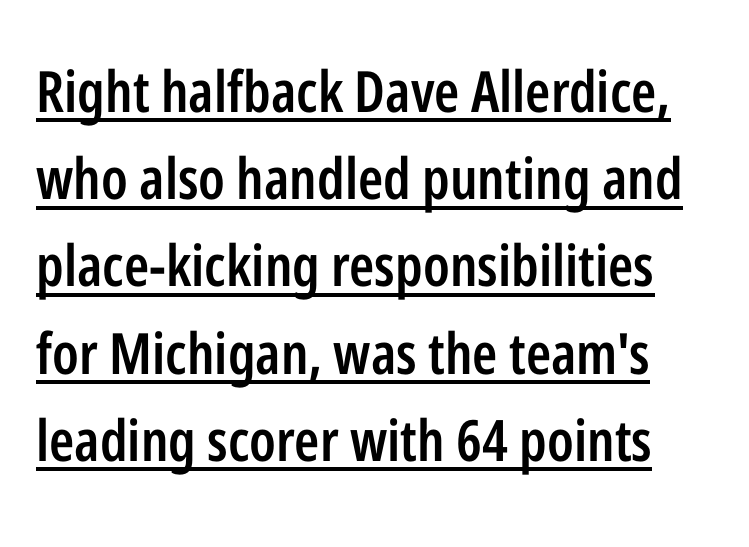
Q: Is the text bold? A: Semi-bold.
Q: Is the text italic (slanted)? A: No, it is upright.
Q: Is the typeface a serif or a sans-serif typeface? A: Sans-serif.
Q: Is the text underlined? A: Yes.
Q: Is the spacing between letters normal or unusually wide? A: Normal.
Q: Is the spacing between lines tight, normal or loose? A: Normal.
Q: Width (condensed, normal, or wide)? A: Condensed.
Q: Stroke contrast? A: Low.
Q: x-height? A: Medium.
Q: Monospaced? A: No.
